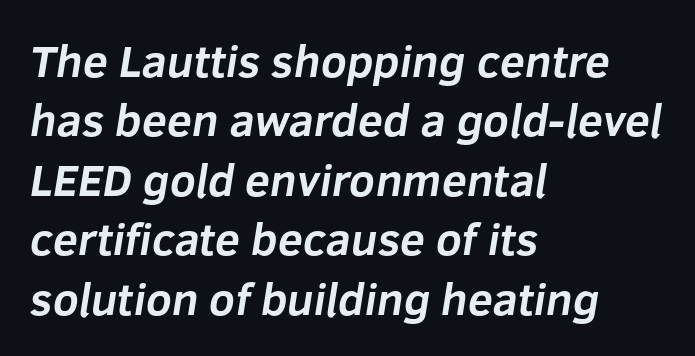
Q: Is the text bold? A: Yes.
Q: Is the typeface a serif or a sans-serif typeface? A: Sans-serif.
Q: Is the text underlined? A: No.
Q: How is the paragraph aligned? A: Left-aligned.
Q: Is the spacing between letters normal or unusually wide? A: Normal.
Q: Is the spacing between lines tight, normal or loose? A: Normal.
Q: Width (condensed, normal, or wide)? A: Normal.
Q: Stroke contrast? A: Low.
Q: x-height? A: Medium.
Q: Monospaced? A: No.
